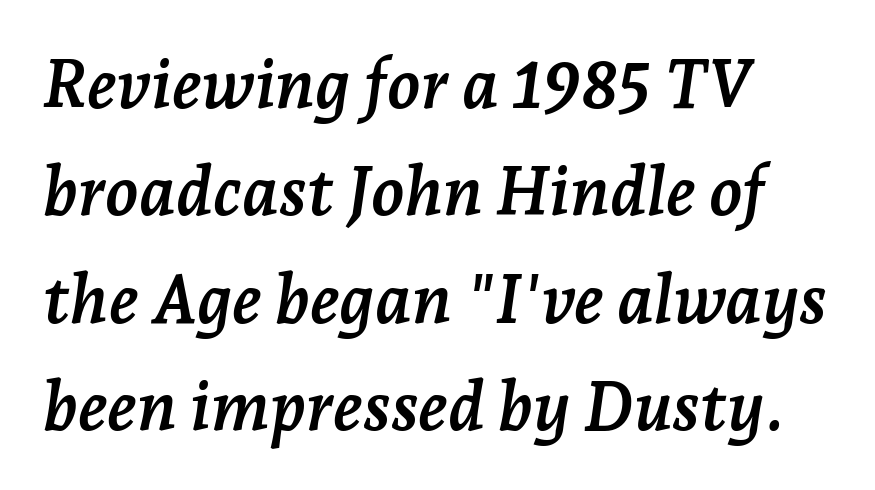
The image shows 68 px semibold serif type, italic (leaning right); set left-aligned, normal line spacing (1.58x), normal letter spacing, not underlined; low stroke contrast and a medium x-height.
